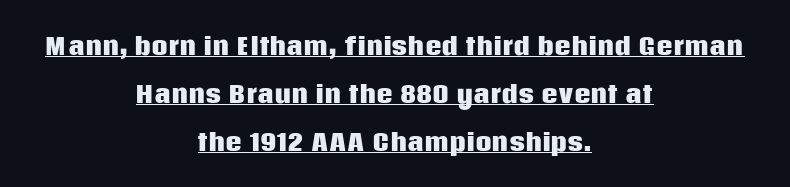
{"italic": "no", "bold": "yes", "underline": "yes", "align": "center", "line_spacing": "loose", "line_spacing_ratio": 2.08, "letter_spacing": "normal", "letter_spacing_em": 0.0, "glyph_px": 23}
